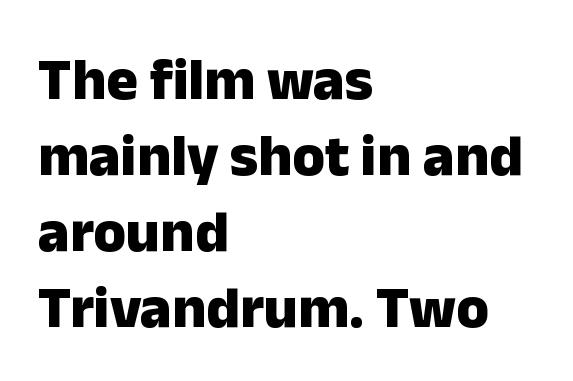
Descender tails drop into unmarked territory. You could call the tracking neutral — neither tight nor loose. A typesetter would call this leading conventional body-copy spacing. The rendering uses natural spacing where letterforms have individual widths. The letters stand upright; this is a roman face.
